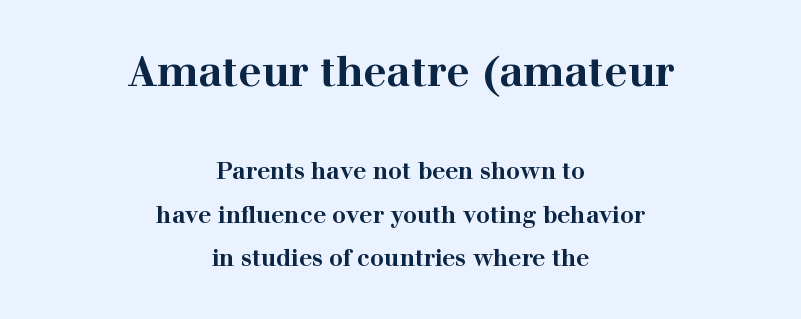
{"serif": "yes", "italic": "no", "bold": "yes", "weight": "bold", "width": "wide", "stroke_contrast": "high", "x_height": "medium", "monospaced": "no", "underline": "no", "align": "center", "line_spacing_ratio": 1.89, "letter_spacing": "normal", "letter_spacing_em": 0.0, "larger_block": "first", "size_ratio": 1.78, "glyph_px": 41}
